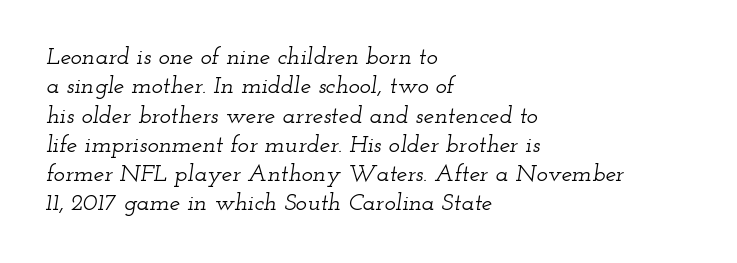
The image shows 24 px text type, italic (leaning right); set left-aligned, line spacing 1.22x, normal letter spacing, not underlined.
